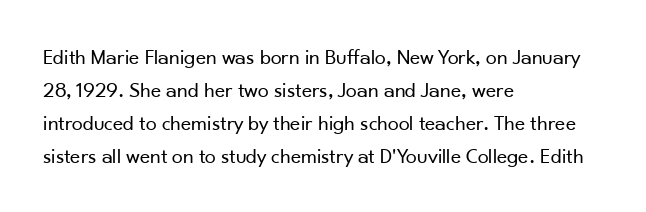
The image shows 22 px text type, upright; set left-aligned, normal line spacing (1.5x), normal letter spacing, not underlined.
